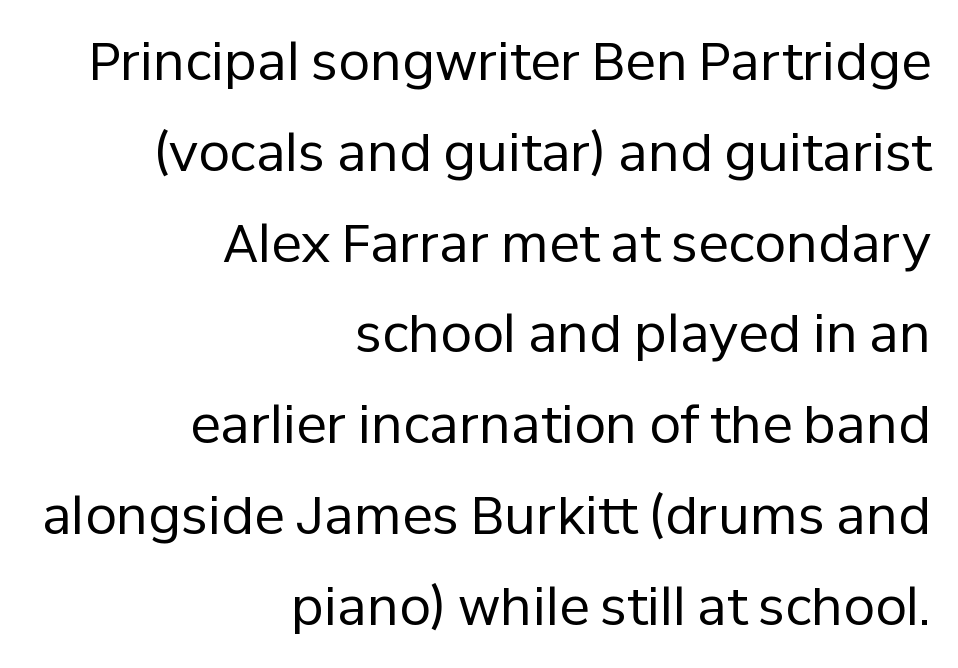
Q: Is the text bold? A: No.
Q: Is the text italic (slanted)? A: No, it is upright.
Q: Is the typeface a serif or a sans-serif typeface? A: Sans-serif.
Q: Is the text underlined? A: No.
Q: How is the paragraph aligned? A: Right-aligned.
Q: Is the spacing between letters normal or unusually wide? A: Normal.
Q: Width (condensed, normal, or wide)? A: Normal.
Q: Stroke contrast? A: Low.
Q: x-height? A: Medium.
Q: Monospaced? A: No.
